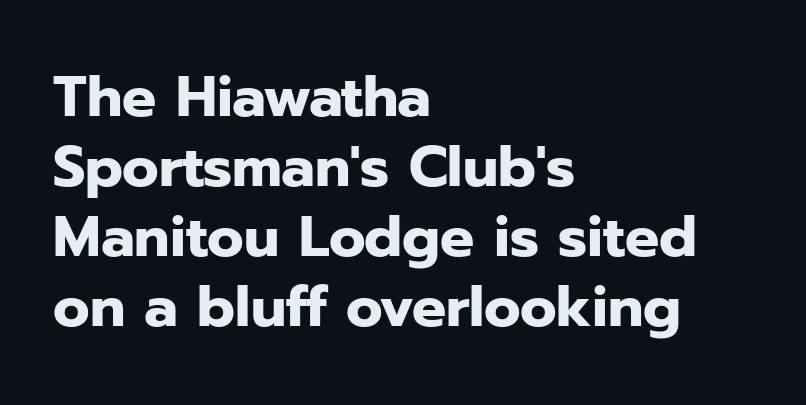
Q: Is the text bold? A: Yes.
Q: Is the text italic (slanted)? A: No, it is upright.
Q: Is the typeface a serif or a sans-serif typeface? A: Sans-serif.
Q: Is the text underlined? A: No.
Q: How is the paragraph aligned? A: Left-aligned.
Q: Is the spacing between letters normal or unusually wide? A: Normal.
Q: Width (condensed, normal, or wide)? A: Normal.
Q: Stroke contrast? A: Low.
Q: x-height? A: Medium.
Q: Monospaced? A: No.
